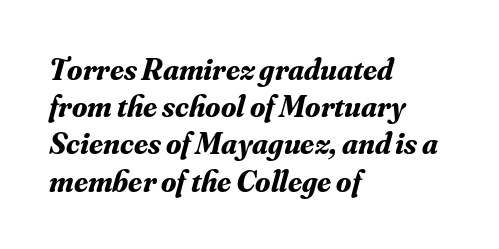
The image shows 31 px bold serif type, italic (leaning right); set left-aligned, line spacing 1.2x, normal letter spacing, not underlined; medium stroke contrast and a small x-height.
